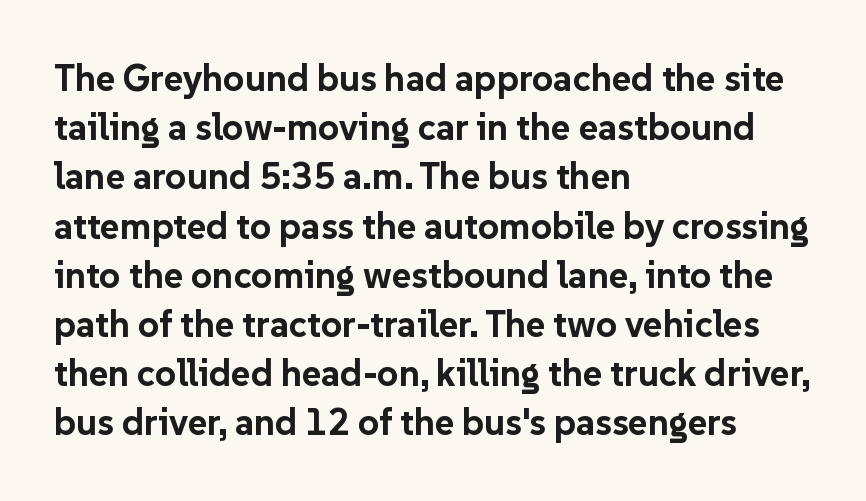
{"serif": "no", "italic": "no", "bold": "yes", "weight": "bold", "width": "normal", "stroke_contrast": "low", "x_height": "medium", "monospaced": "no", "underline": "no", "align": "left", "line_spacing": "normal", "line_spacing_ratio": 1.33, "letter_spacing": "normal", "letter_spacing_em": 0.0, "glyph_px": 37}
